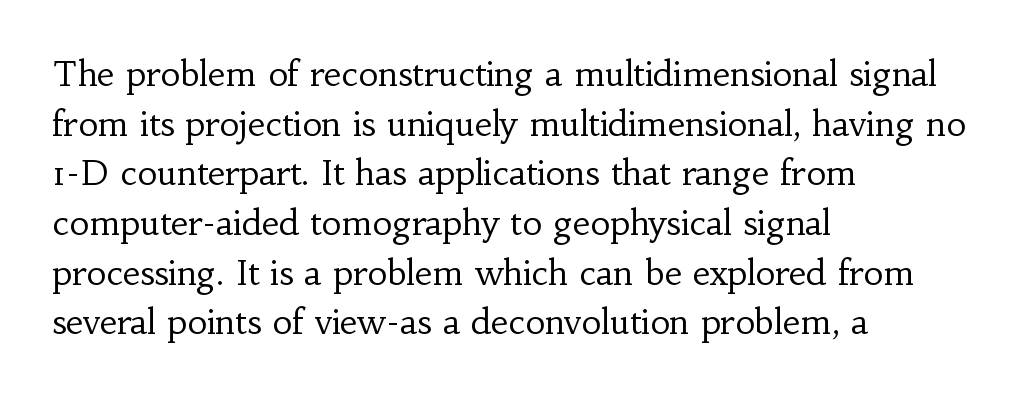
Q: Is the text bold? A: No.
Q: Is the text italic (slanted)? A: No, it is upright.
Q: Is the typeface a serif or a sans-serif typeface? A: Serif.
Q: Is the text underlined? A: No.
Q: How is the paragraph aligned? A: Left-aligned.
Q: Is the spacing between letters normal or unusually wide? A: Normal.
Q: Is the spacing between lines tight, normal or loose? A: Normal.
Q: Width (condensed, normal, or wide)? A: Normal.
Q: Stroke contrast? A: Low.
Q: x-height? A: Small.
Q: Monospaced? A: No.
